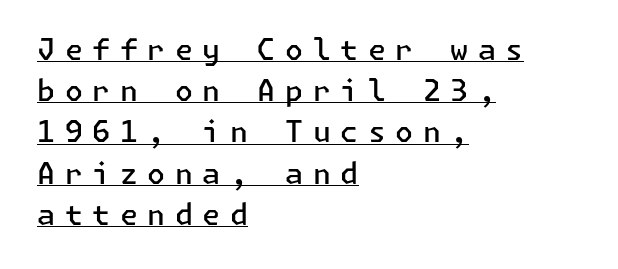
Q: Is the text bold? A: Semi-bold.
Q: Is the text italic (slanted)? A: No, it is upright.
Q: Is the typeface a serif or a sans-serif typeface? A: Sans-serif.
Q: Is the text underlined? A: Yes.
Q: How is the paragraph aligned? A: Left-aligned.
Q: Is the spacing between letters normal or unusually wide? A: Unusually wide.
Q: Is the spacing between lines tight, normal or loose? A: Normal.
Q: Width (condensed, normal, or wide)? A: Normal.
Q: Stroke contrast? A: Low.
Q: x-height? A: Medium.
